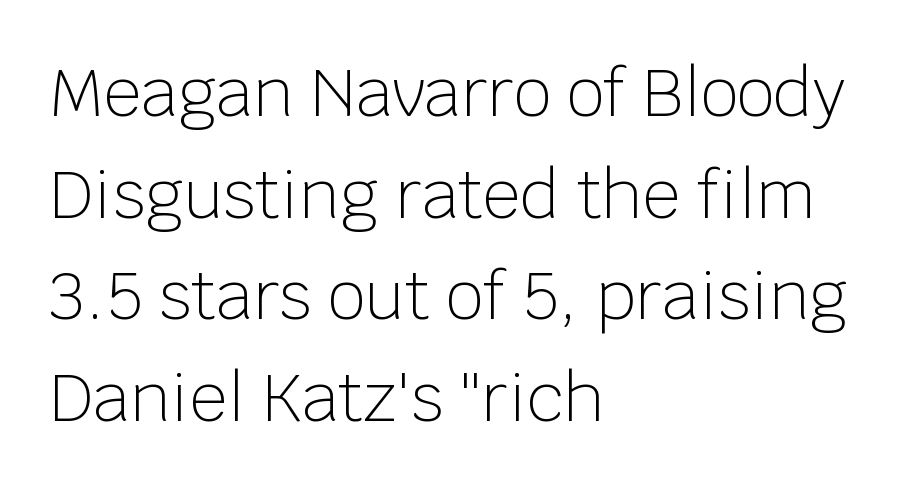
{"serif": "no", "italic": "no", "bold": "no", "weight": "light", "width": "normal", "stroke_contrast": "low", "x_height": "large", "monospaced": "no", "underline": "no", "align": "left", "line_spacing": "normal", "line_spacing_ratio": 1.54, "letter_spacing": "normal", "letter_spacing_em": 0.0, "glyph_px": 66}
